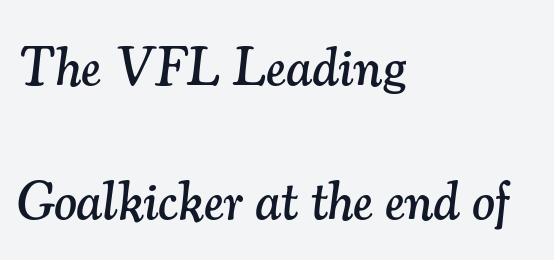
Q: Is the text italic (slanted)? A: Yes, it leans right by about 7 degrees.
Q: Is the typeface a serif or a sans-serif typeface? A: Serif.
Q: Is the text underlined? A: No.
Q: How is the paragraph aligned? A: Left-aligned.
Q: Is the spacing between letters normal or unusually wide? A: Normal.
Q: Is the spacing between lines tight, normal or loose? A: Loose.
Q: Width (condensed, normal, or wide)? A: Normal.
Q: Stroke contrast? A: Medium.
Q: x-height? A: Small.
Q: Monospaced? A: No.
